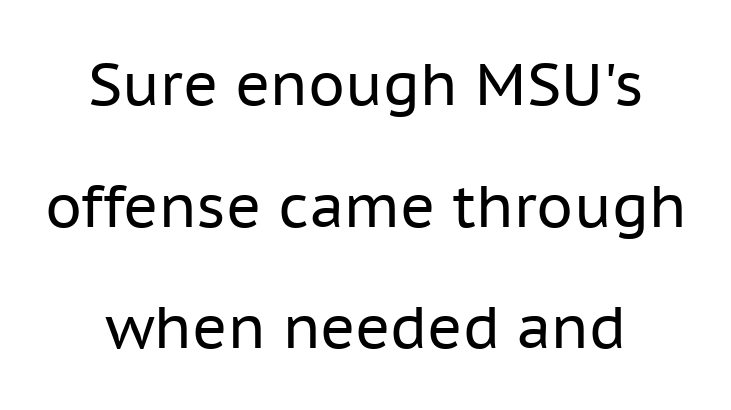
{"serif": "no", "italic": "no", "bold": "no", "weight": "regular", "width": "normal", "stroke_contrast": "low", "x_height": "medium", "monospaced": "no", "underline": "no", "line_spacing": "loose", "line_spacing_ratio": 2.06, "letter_spacing": "normal", "letter_spacing_em": 0.0, "glyph_px": 59}
